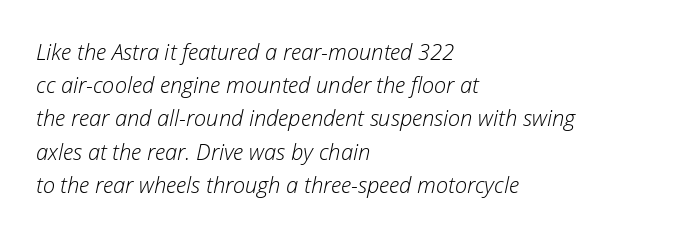
{"italic": "yes", "lean": "right", "slant_degrees": 12, "bold": "no", "underline": "no", "align": "left", "line_spacing": "normal", "line_spacing_ratio": 1.51, "letter_spacing": "normal", "letter_spacing_em": 0.0, "glyph_px": 22}
